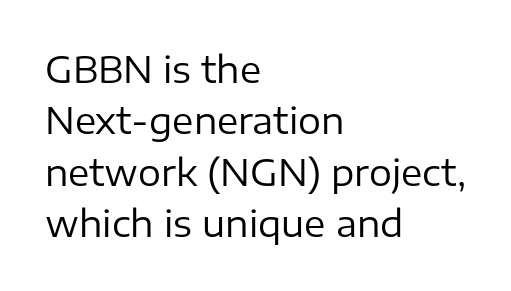
Q: Is the text bold? A: No.
Q: Is the text italic (slanted)? A: No, it is upright.
Q: Is the typeface a serif or a sans-serif typeface? A: Sans-serif.
Q: Is the text underlined? A: No.
Q: How is the paragraph aligned? A: Left-aligned.
Q: Is the spacing between letters normal or unusually wide? A: Normal.
Q: Is the spacing between lines tight, normal or loose? A: Normal.
Q: Width (condensed, normal, or wide)? A: Normal.
Q: Stroke contrast? A: Low.
Q: x-height? A: Medium.
Q: Monospaced? A: No.
